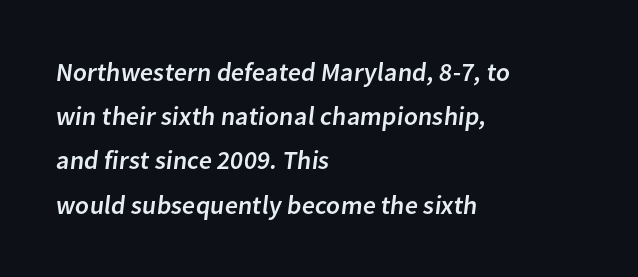
{"underline": "no", "align": "left", "line_spacing": "normal", "line_spacing_ratio": 1.7, "letter_spacing": "normal", "letter_spacing_em": 0.0, "glyph_px": 26}
